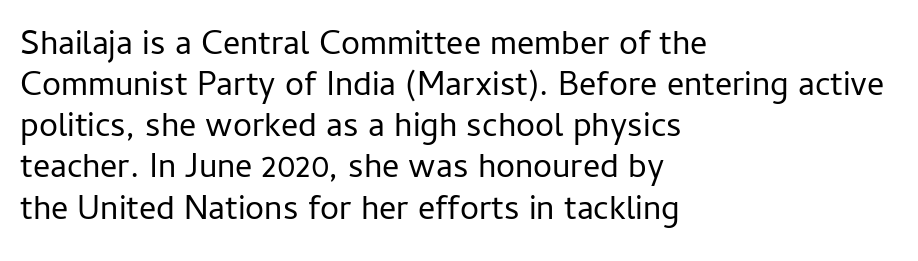
Ink coverage per letter is moderate at most. The paragraph has a hard left edge and a soft right edge. Beneath every word, the page is bare. Nope, no serifs anywhere on these letters. Think of a printed novel: that variable character pitch is what you see here.
